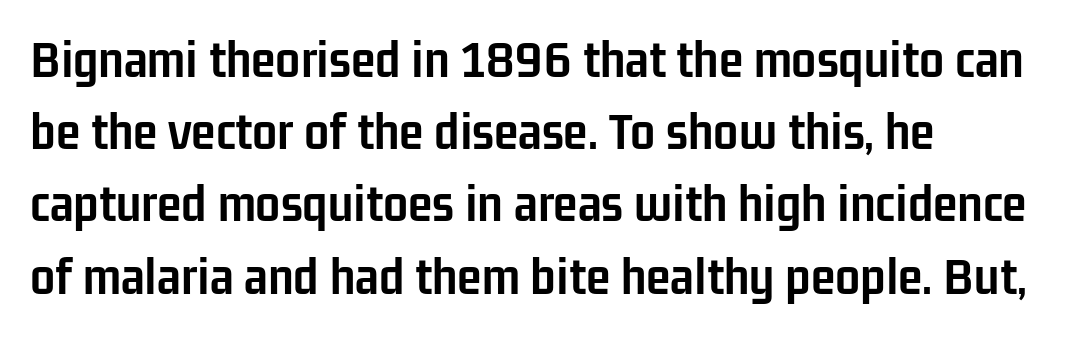
{"serif": "no", "italic": "no", "bold": "yes", "weight": "semibold", "width": "condensed", "stroke_contrast": "low", "x_height": "medium", "monospaced": "no", "underline": "no", "align": "left", "line_spacing": "normal", "line_spacing_ratio": 1.29, "letter_spacing": "normal", "letter_spacing_em": 0.0, "glyph_px": 56}
